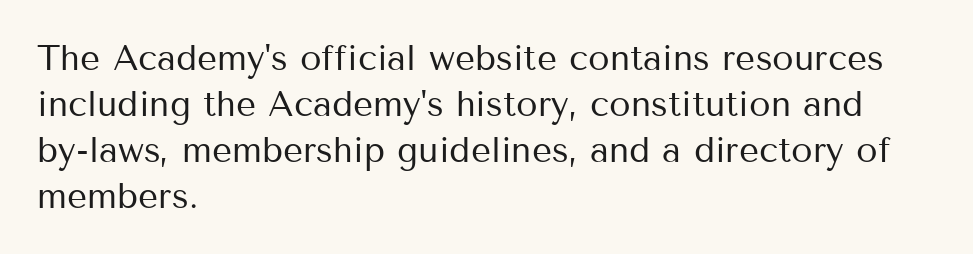
No italicization has been applied; the sample stays upright. The compositor pushed each line to the left boundary. Caption: face not bold, strokes unweighted. Serifs: no, the terminals of the letterforms are clean. Here the glyphs are tracked normally, forming tight word shapes. Character widths vary here, with narrow letters taking less room than wide ones.
